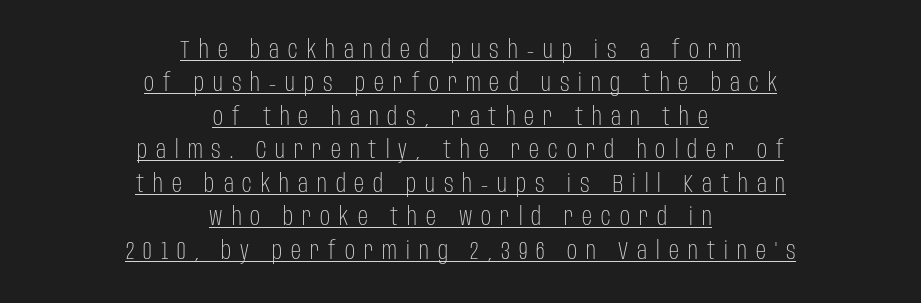
{"italic": "no", "bold": "no", "underline": "yes", "align": "center", "line_spacing": "normal", "line_spacing_ratio": 1.34, "letter_spacing": "wide", "letter_spacing_em": 0.36, "glyph_px": 25}
